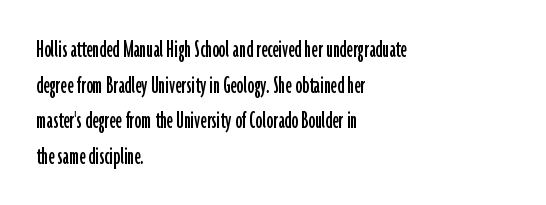
Q: Is the text italic (slanted)? A: No, it is upright.
Q: Is the text underlined? A: No.
Q: How is the paragraph aligned? A: Left-aligned.
Q: Is the spacing between letters normal or unusually wide? A: Normal.
Q: Is the spacing between lines tight, normal or loose? A: Normal.
